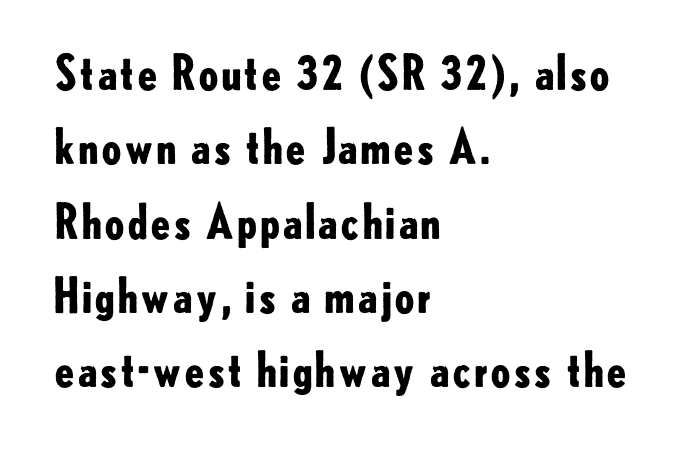
The image shows 47 px bold sans-serif type, upright; set left-aligned, normal line spacing (1.58x), normal letter spacing, not underlined; low stroke contrast and a small x-height.
